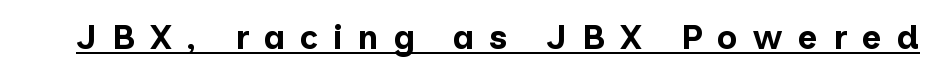
{"serif": "no", "italic": "no", "bold": "yes", "weight": "bold", "width": "normal", "stroke_contrast": "low", "x_height": "medium", "monospaced": "no", "underline": "yes", "letter_spacing": "wide", "letter_spacing_em": 0.43, "glyph_px": 34}
